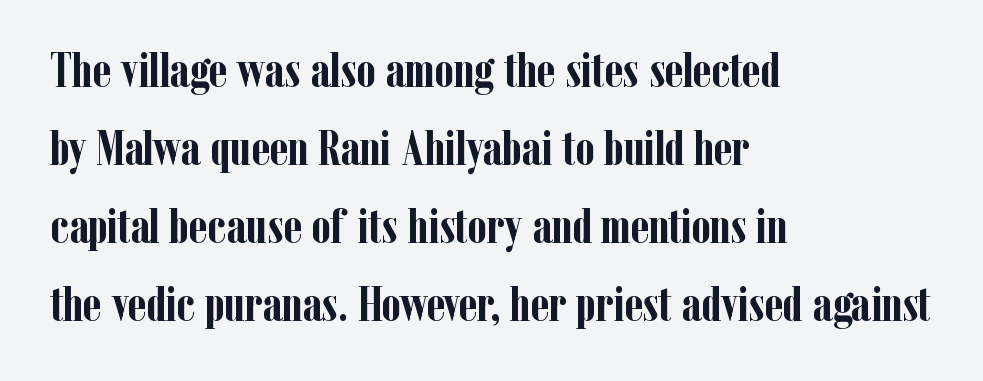
The image shows 49 px semibold, condensed serif type, upright; set left-aligned, normal line spacing (1.59x), normal letter spacing, not underlined; low stroke contrast and a medium x-height.
